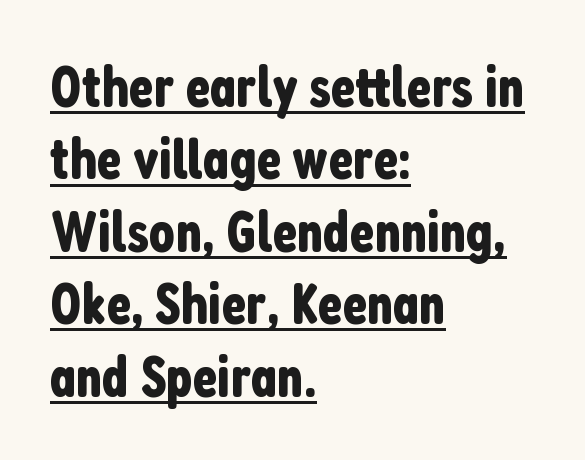
No italicization has been applied; the sample stays upright. A baseline rule has been typeset under these characters. The lines in this sample share a left origin and differ only in where they stop. Serif or sans? Sans — the stroke terminals are bare. Tracking here is standard; glyphs follow each other at the usual distance. A normal amount of white space separates one row of letters from the next.
